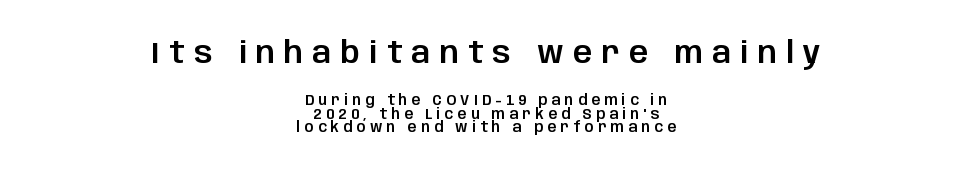
Q: Is the text italic (slanted)? A: No, it is upright.
Q: Is the typeface a serif or a sans-serif typeface? A: Sans-serif.
Q: Is the text underlined? A: No.
Q: How is the paragraph aligned? A: Centered.
Q: Is the spacing between letters normal or unusually wide? A: Unusually wide.
Q: Is the spacing between lines tight, normal or loose? A: Tight.
Q: Which block of text is set in a larger size, the first (top) or the second (bottom)? A: The first (top) one.
Q: Width (condensed, normal, or wide)? A: Normal.
Q: Stroke contrast? A: Low.
Q: x-height? A: Large.
Q: Monospaced? A: No.
